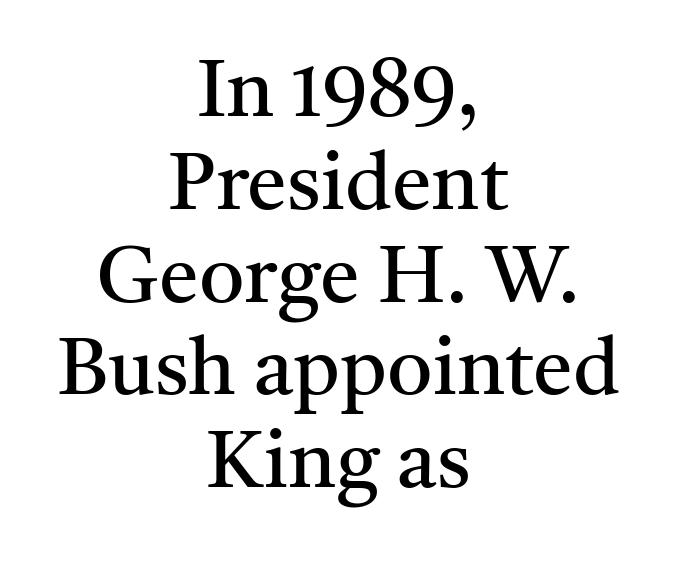
Default kerning and tracking; the words read as compact shapes. Do the characters align in a grid? No, the font is proportional. Ascenders rise straight up at ninety degrees. No chunkiness to these letters — they're not bold. A bare baseline throughout the passage.
